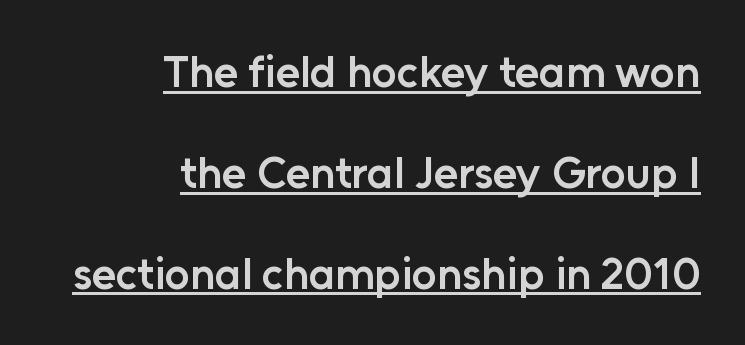
Q: Is the text bold? A: Semi-bold.
Q: Is the text italic (slanted)? A: No, it is upright.
Q: Is the typeface a serif or a sans-serif typeface? A: Sans-serif.
Q: Is the text underlined? A: Yes.
Q: How is the paragraph aligned? A: Right-aligned.
Q: Is the spacing between letters normal or unusually wide? A: Normal.
Q: Is the spacing between lines tight, normal or loose? A: Loose.
Q: Width (condensed, normal, or wide)? A: Normal.
Q: Stroke contrast? A: Low.
Q: x-height? A: Medium.
Q: Monospaced? A: No.
